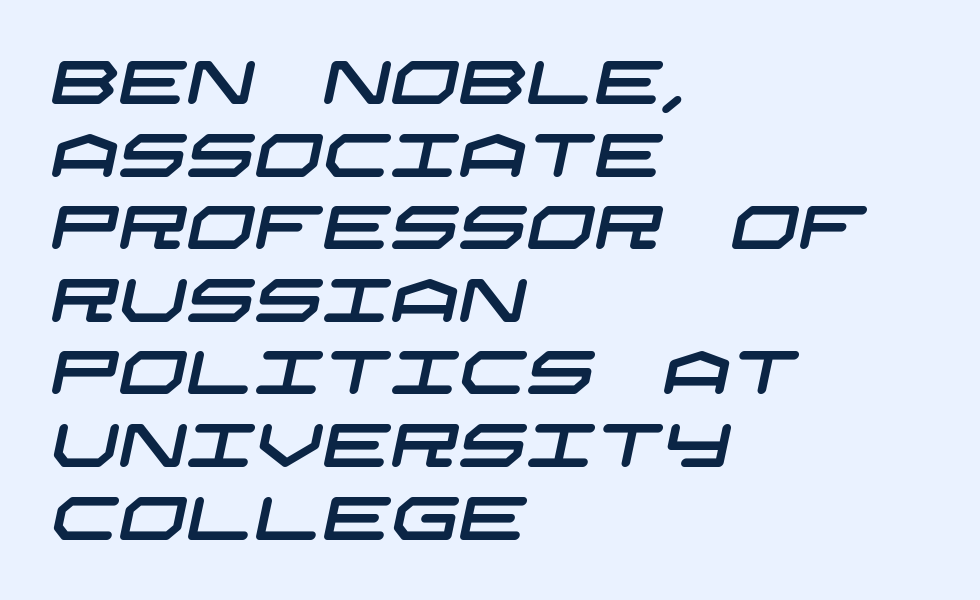
{"serif": "no", "width": "wide", "stroke_contrast": "low", "x_height": "large", "underline": "no", "align": "left", "line_spacing_ratio": 1.21, "letter_spacing": "normal", "letter_spacing_em": 0.0, "glyph_px": 60}
